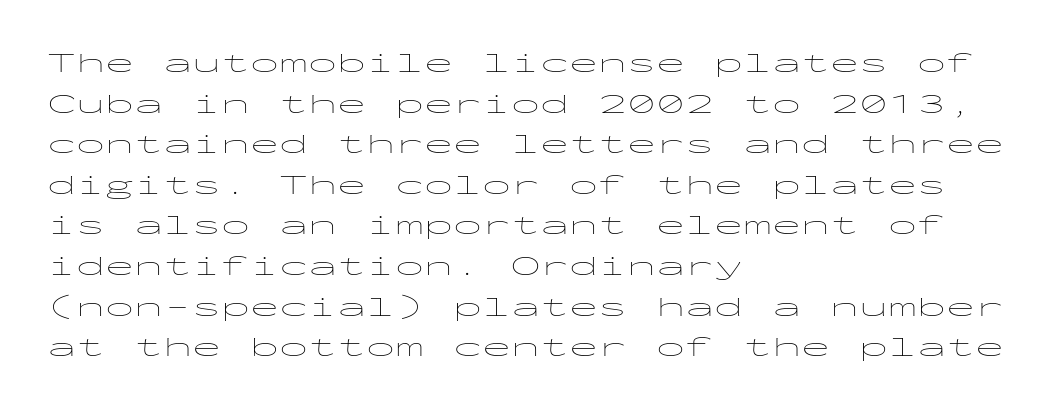
{"serif": "no", "italic": "no", "bold": "no", "weight": "thin", "width": "wide", "stroke_contrast": "low", "x_height": "medium", "monospaced": "yes", "underline": "no", "align": "left", "line_spacing": "normal", "line_spacing_ratio": 1.4, "letter_spacing": "normal", "letter_spacing_em": 0.0, "glyph_px": 29}
